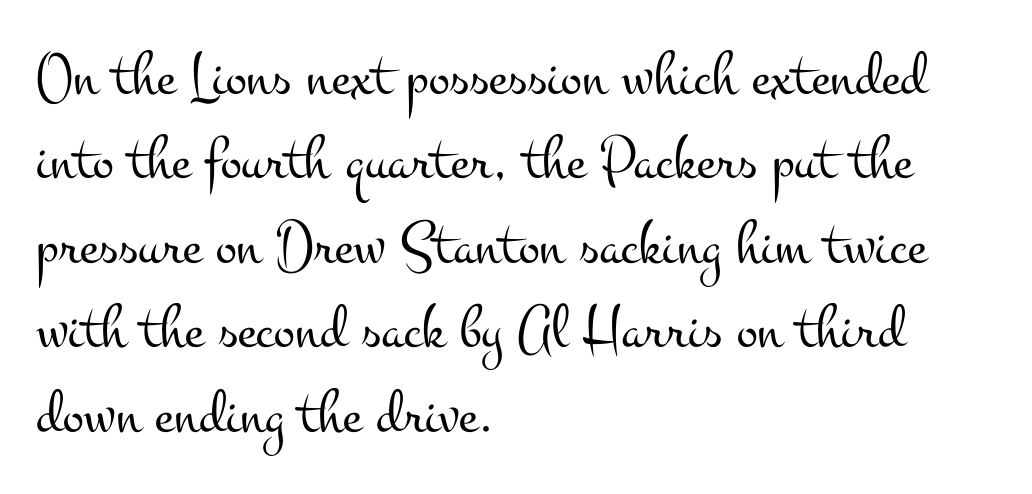
{"bold": "no", "weight": "light", "width": "wide", "stroke_contrast": "medium", "x_height": "small", "monospaced": "no", "underline": "no", "align": "left", "line_spacing": "normal", "line_spacing_ratio": 1.34, "letter_spacing": "normal", "letter_spacing_em": 0.0, "glyph_px": 63}
